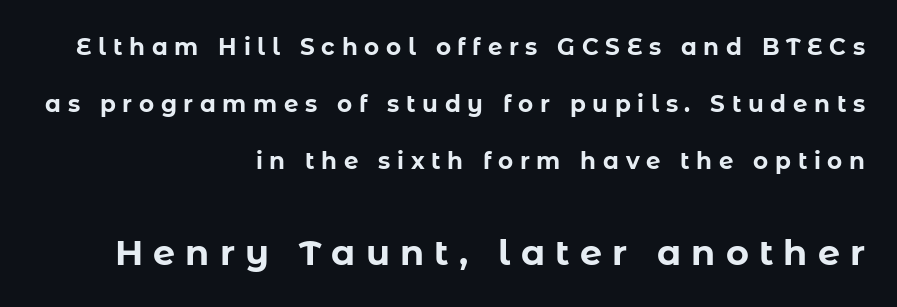
The image shows 35 px bold sans-serif type, upright; set right-aligned, loose line spacing (2.48x), unusually wide letter spacing (+0.29 em), not underlined; the second (bottom) block is 1.52x larger; low stroke contrast and a medium x-height.
